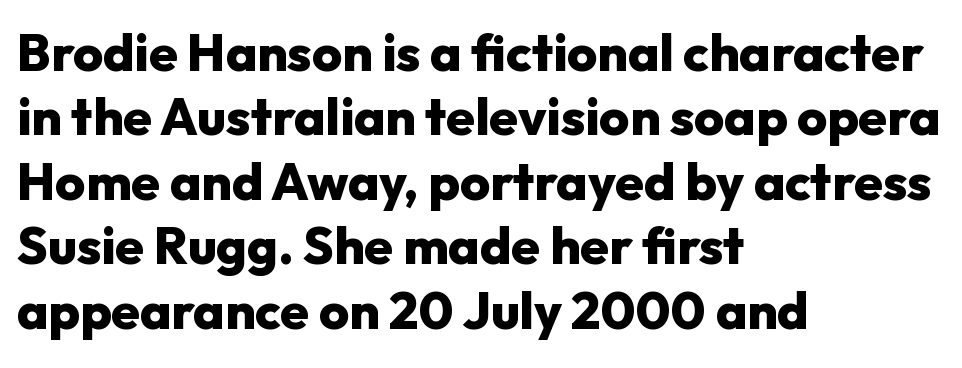
The image shows 52 px heavy sans-serif type, upright; set left-aligned, line spacing 1.24x, normal letter spacing, not underlined; low stroke contrast and a medium x-height.
